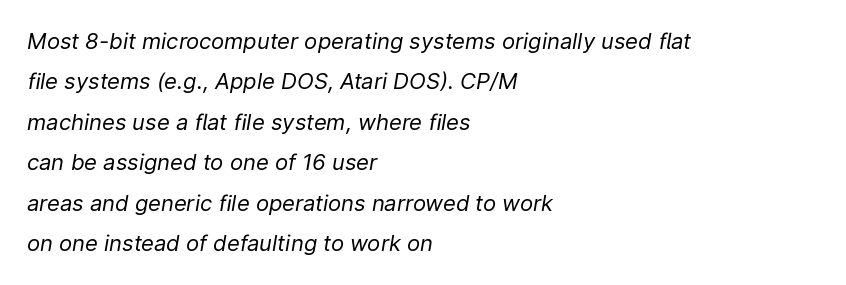
{"italic": "yes", "lean": "right", "slant_degrees": 9, "bold": "no", "underline": "no", "align": "left", "line_spacing_ratio": 1.84, "letter_spacing": "normal", "letter_spacing_em": 0.0, "glyph_px": 22}
